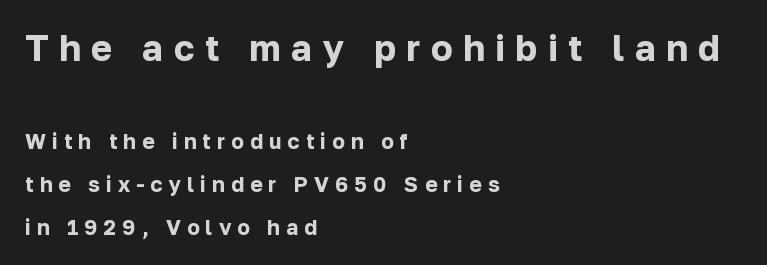
The image shows 36 px bold sans-serif type, upright; set left-aligned, loose line spacing (2.05x), unusually wide letter spacing (+0.29 em), not underlined; the first (top) block is 1.71x larger; low stroke contrast and a medium x-height.
